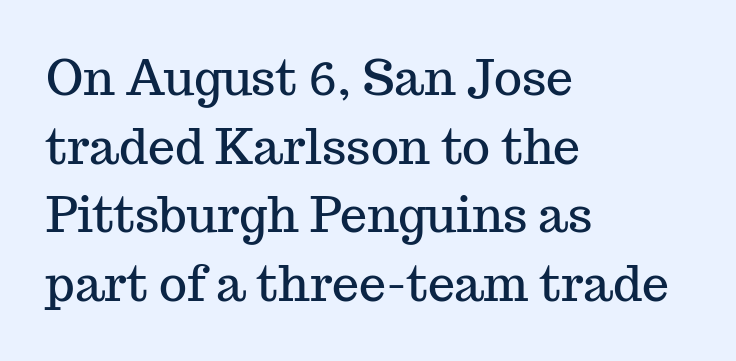
Q: Is the text italic (slanted)? A: No, it is upright.
Q: Is the typeface a serif or a sans-serif typeface? A: Serif.
Q: Is the text underlined? A: No.
Q: How is the paragraph aligned? A: Left-aligned.
Q: Is the spacing between letters normal or unusually wide? A: Normal.
Q: Is the spacing between lines tight, normal or loose? A: Normal.
Q: Width (condensed, normal, or wide)? A: Normal.
Q: Stroke contrast? A: Medium.
Q: x-height? A: Medium.
Q: Monospaced? A: No.
